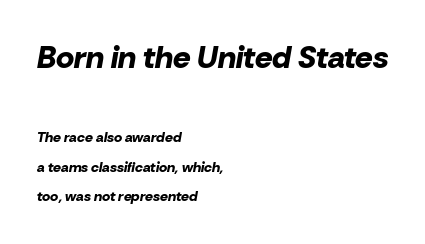
Q: Is the text bold? A: Yes.
Q: Is the text italic (slanted)? A: Yes, it leans right by about 10 degrees.
Q: Is the text underlined? A: No.
Q: How is the paragraph aligned? A: Left-aligned.
Q: Is the spacing between letters normal or unusually wide? A: Normal.
Q: Is the spacing between lines tight, normal or loose? A: Loose.
Q: Which block of text is set in a larger size, the first (top) or the second (bottom)? A: The first (top) one.
Q: Width (condensed, normal, or wide)? A: Normal.
Q: Stroke contrast? A: Low.
Q: x-height? A: Medium.
Q: Monospaced? A: No.
